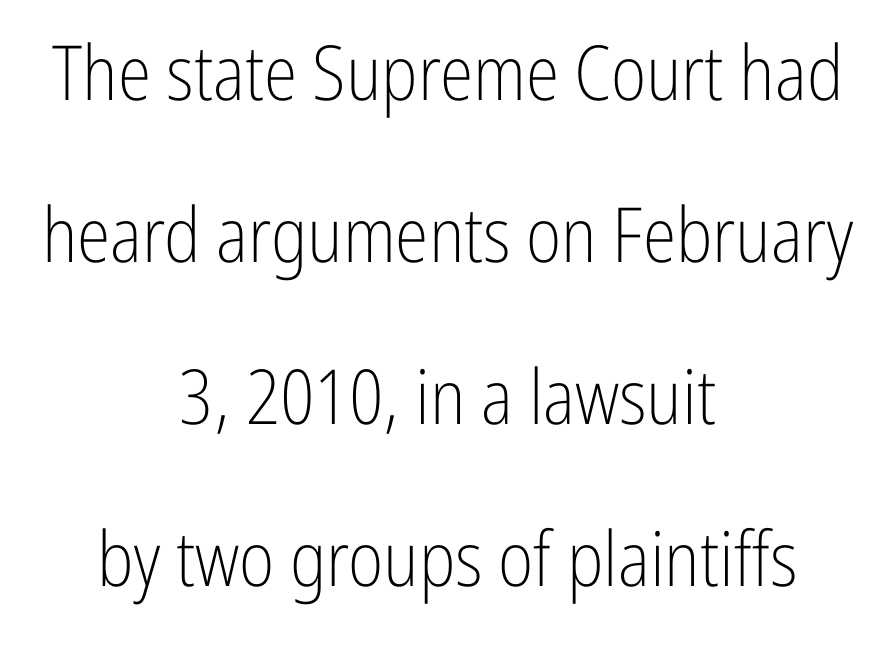
The image shows 76 px light, condensed sans-serif type, upright; set centered, loose line spacing (2.13x), normal letter spacing, not underlined; low stroke contrast and a medium x-height.
